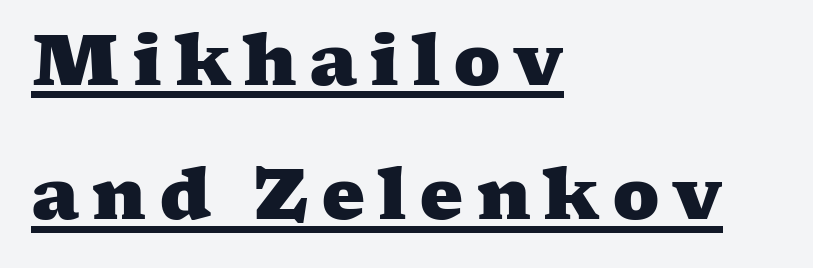
{"serif": "yes", "bold": "yes", "weight": "heavy", "width": "wide", "stroke_contrast": "medium", "x_height": "medium", "monospaced": "no", "underline": "yes", "align": "left", "line_spacing": "loose", "line_spacing_ratio": 1.92, "glyph_px": 70}
